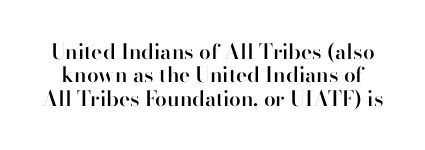
{"italic": "no", "bold": "semi", "underline": "no", "line_spacing": "tight", "line_spacing_ratio": 1.11, "letter_spacing": "normal", "letter_spacing_em": 0.0, "glyph_px": 21}
